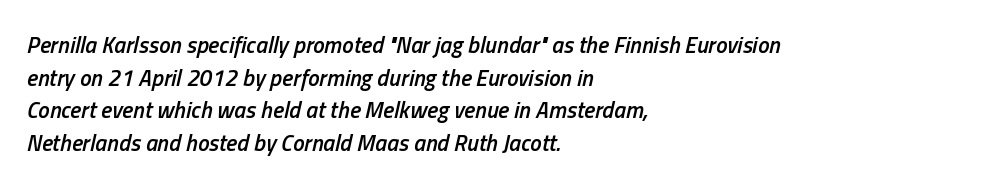
Q: Is the text bold? A: Semi-bold.
Q: Is the text italic (slanted)? A: Yes, it leans right by about 13 degrees.
Q: Is the text underlined? A: No.
Q: How is the paragraph aligned? A: Left-aligned.
Q: Is the spacing between letters normal or unusually wide? A: Normal.
Q: Is the spacing between lines tight, normal or loose? A: Normal.
